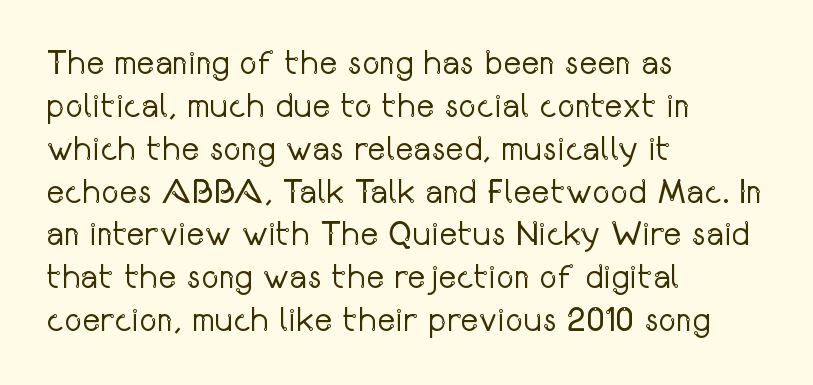
Successive baselines arrive at the customary interval. Plain, unruled lines of type. These lines are composed in type without serifs. The typesetter chose a ragged-right arrangement here.
